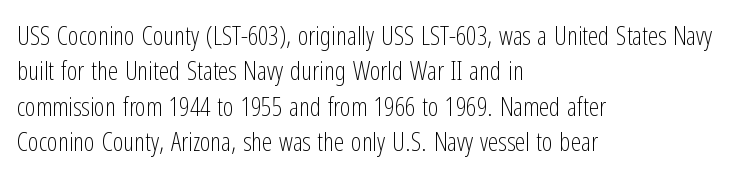
The image shows 26 px text type, upright; set left-aligned, normal line spacing (1.36x), normal letter spacing, not underlined.
